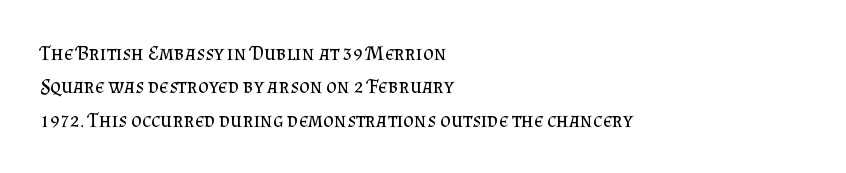
Q: Is the text bold? A: No.
Q: Is the text italic (slanted)? A: No, it is upright.
Q: Is the text underlined? A: No.
Q: How is the paragraph aligned? A: Left-aligned.
Q: Is the spacing between letters normal or unusually wide? A: Normal.
Q: Is the spacing between lines tight, normal or loose? A: Normal.
